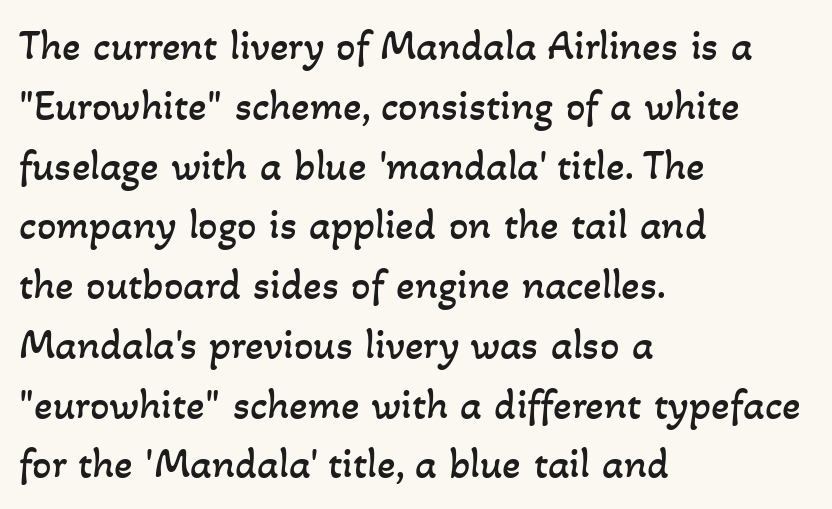
Each line starts at the same left margin while the right side varies. Reading down the column, the eye jumps a familiar distance to each next line. No word sits above an underline. Unbolded letterforms with no extra heft. The line texture is even and compact thanks to regular tracking. The rendering uses natural spacing where letterforms have individual widths.
